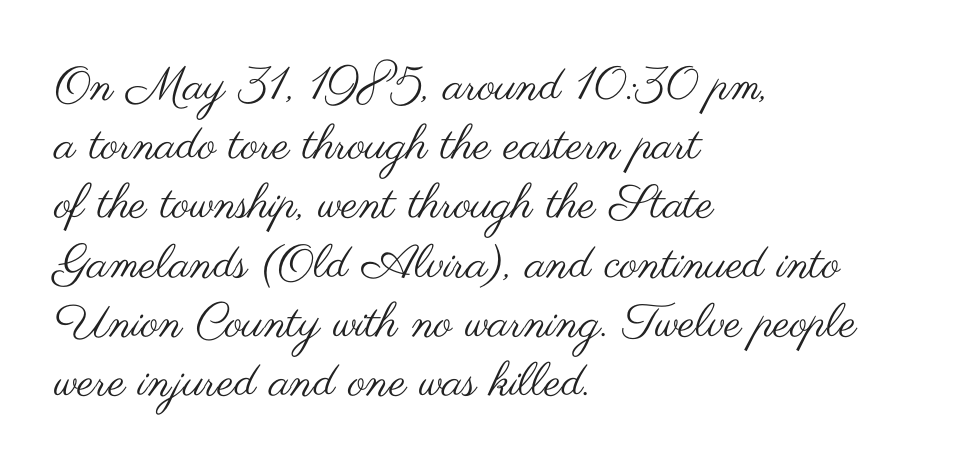
Typographically, this falls in the sans-serif category. Typeset ragged right — the left edge is the straight one. The tracking reads as untouched default to a designer's eye. Descenders are the only things crossing below the line.
